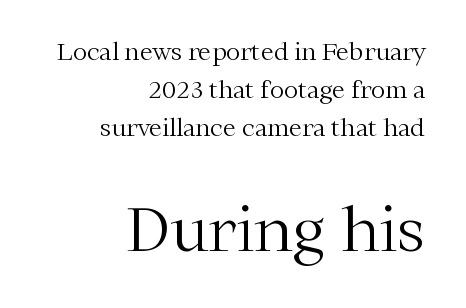
Q: Is the text bold? A: No.
Q: Is the text italic (slanted)? A: No, it is upright.
Q: Is the typeface a serif or a sans-serif typeface? A: Serif.
Q: Is the text underlined? A: No.
Q: How is the paragraph aligned? A: Right-aligned.
Q: Is the spacing between letters normal or unusually wide? A: Normal.
Q: Is the spacing between lines tight, normal or loose? A: Normal.
Q: Which block of text is set in a larger size, the first (top) or the second (bottom)? A: The second (bottom) one.
Q: Width (condensed, normal, or wide)? A: Normal.
Q: Stroke contrast? A: Medium.
Q: x-height? A: Medium.
Q: Monospaced? A: No.
